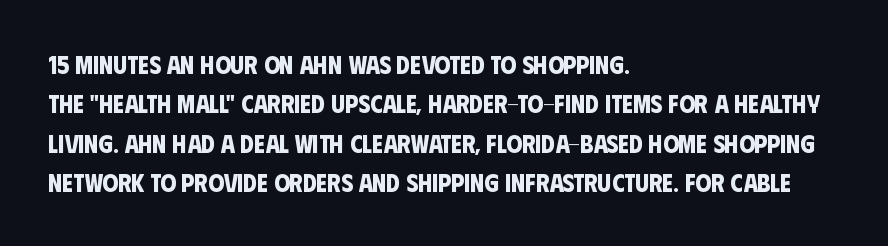
The image shows 25 px bold type; set left-aligned, normal line spacing (1.58x), normal letter spacing, not underlined.
